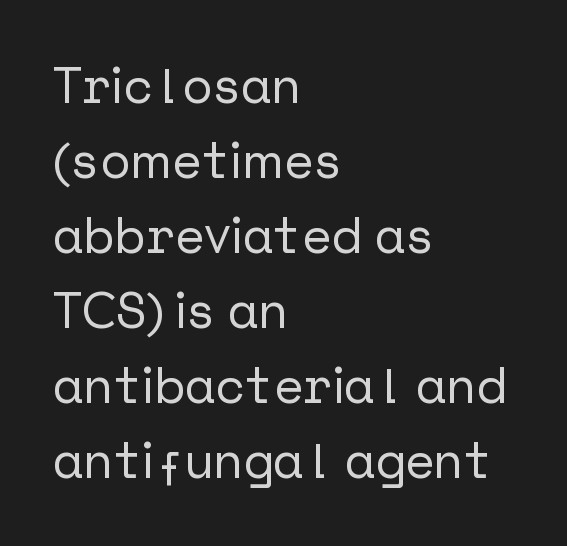
Regarding leading, the lines here are spaced in the standard way. Every row of glyphs begins at an identical x-position on the left. Does the type have serifs? No, each stem ends abruptly. You can tell it's not italic because the verticals are truly vertical. Check under the words: just untouched page. Caption: standard tracking, unaltered.
